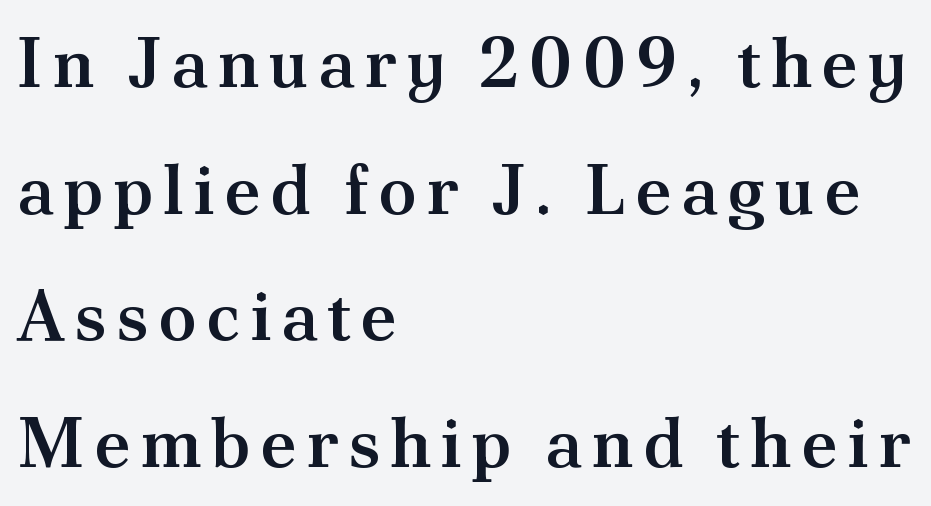
{"serif": "yes", "italic": "no", "bold": "semi", "weight": "semibold", "width": "normal", "stroke_contrast": "medium", "x_height": "small", "monospaced": "no", "underline": "no", "align": "left", "line_spacing_ratio": 1.81, "glyph_px": 70}
